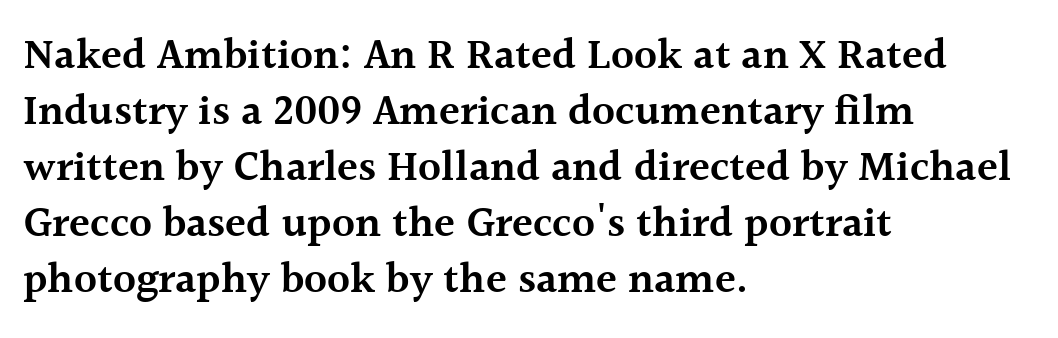
{"serif": "yes", "italic": "no", "bold": "semi", "weight": "semibold", "width": "normal", "x_height": "medium", "monospaced": "no", "underline": "no", "align": "left", "line_spacing": "normal", "line_spacing_ratio": 1.3, "letter_spacing": "normal", "letter_spacing_em": 0.0, "glyph_px": 43}
